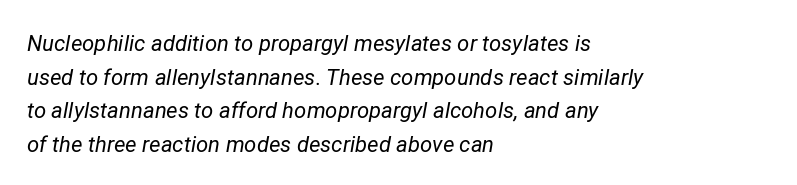
The image shows 22 px text type, italic (leaning right); set left-aligned, normal line spacing (1.53x), normal letter spacing, not underlined.
